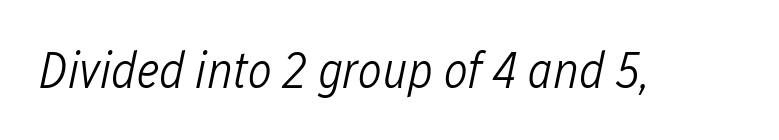
{"italic": "yes", "lean": "right", "slant_degrees": 12, "bold": "no", "weight": "light", "width": "condensed", "stroke_contrast": "low", "x_height": "medium", "monospaced": "no", "underline": "no", "letter_spacing": "normal", "letter_spacing_em": 0.0, "glyph_px": 51}
